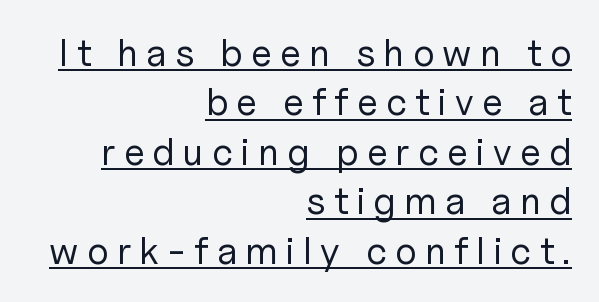
Q: Is the text bold? A: No.
Q: Is the text italic (slanted)? A: No, it is upright.
Q: Is the typeface a serif or a sans-serif typeface? A: Sans-serif.
Q: Is the text underlined? A: Yes.
Q: How is the paragraph aligned? A: Right-aligned.
Q: Is the spacing between letters normal or unusually wide? A: Unusually wide.
Q: Is the spacing between lines tight, normal or loose? A: Normal.
Q: Width (condensed, normal, or wide)? A: Normal.
Q: Stroke contrast? A: Low.
Q: x-height? A: Medium.
Q: Monospaced? A: No.
